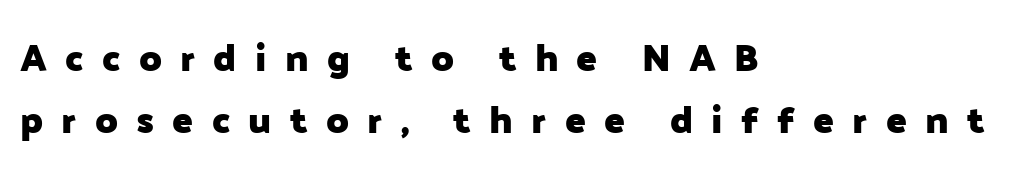
Q: Is the text bold? A: Yes.
Q: Is the text italic (slanted)? A: No, it is upright.
Q: Is the typeface a serif or a sans-serif typeface? A: Sans-serif.
Q: Is the text underlined? A: No.
Q: How is the paragraph aligned? A: Left-aligned.
Q: Is the spacing between letters normal or unusually wide? A: Unusually wide.
Q: Is the spacing between lines tight, normal or loose? A: Normal.
Q: Width (condensed, normal, or wide)? A: Normal.
Q: Stroke contrast? A: Low.
Q: x-height? A: Medium.
Q: Monospaced? A: No.
